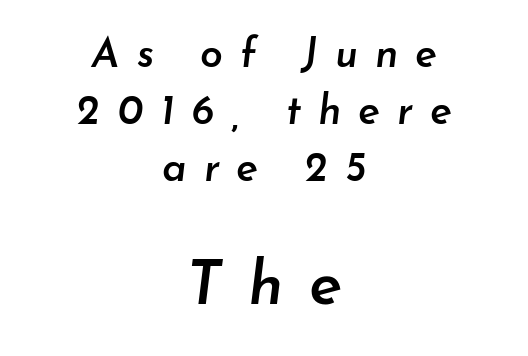
Q: Is the text bold? A: Semi-bold.
Q: Is the text italic (slanted)? A: Yes, it leans right by about 7 degrees.
Q: Is the text underlined? A: No.
Q: How is the paragraph aligned? A: Centered.
Q: Is the spacing between letters normal or unusually wide? A: Unusually wide.
Q: Is the spacing between lines tight, normal or loose? A: Normal.
Q: Which block of text is set in a larger size, the first (top) or the second (bottom)? A: The second (bottom) one.
Q: Width (condensed, normal, or wide)? A: Normal.
Q: Stroke contrast? A: Low.
Q: x-height? A: Small.
Q: Monospaced? A: No.
